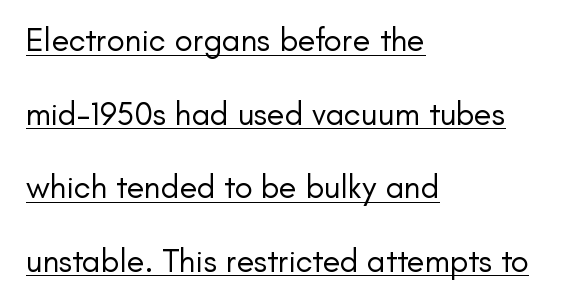
The image shows 33 px regular-weight sans-serif type, upright; set left-aligned, loose line spacing (2.23x), normal letter spacing, underlined; low stroke contrast and a small x-height.
